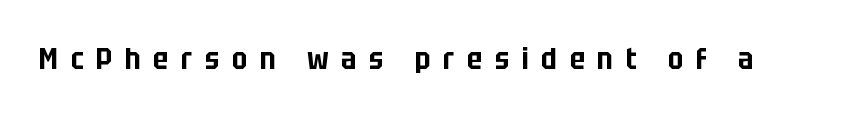
Decoration check: the copy has no underline. Are there feet on the stems? There aren't — it's a sans. Designer's note — italics off, roman on. This rendering widens character spacing well past its baseline value. The passage shown is typed in a proportional face where columns would drift.
